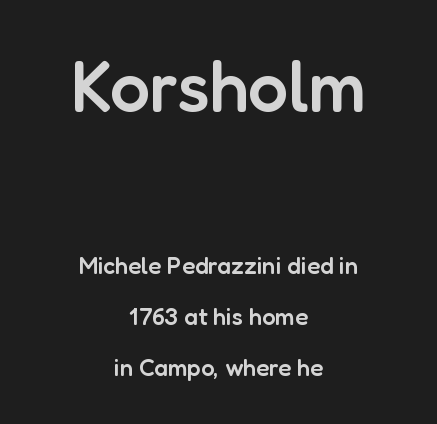
The image shows 71 px semibold sans-serif type, upright; set centered, loose line spacing (2.14x), normal letter spacing, not underlined; the first (top) block is 2.96x larger; low stroke contrast and a medium x-height.
